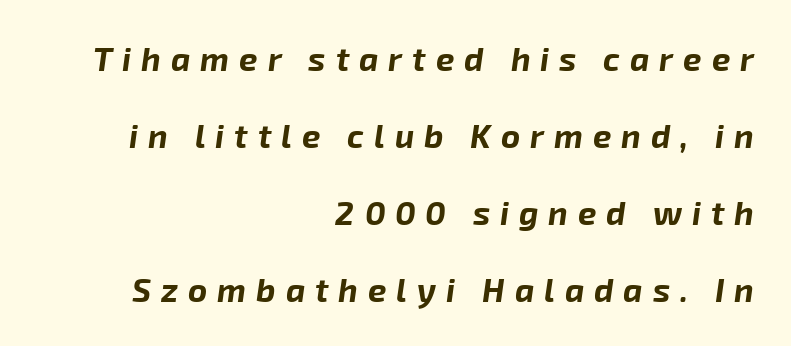
The image shows 33 px bold type, italic (leaning right); set right-aligned, loose line spacing (2.33x), unusually wide letter spacing (+0.3 em), not underlined; low stroke contrast and a medium x-height.
